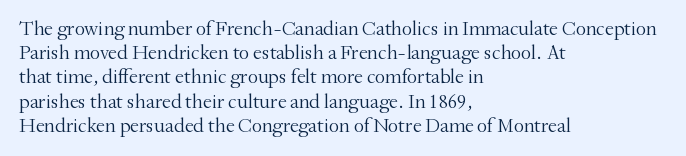
Tall strokes in this sample are plumb rather than angled. Decoration check: the copy has no underline. Words appear dense and cohesive because spacing is normal. The typesetter chose a ragged-right arrangement here.
